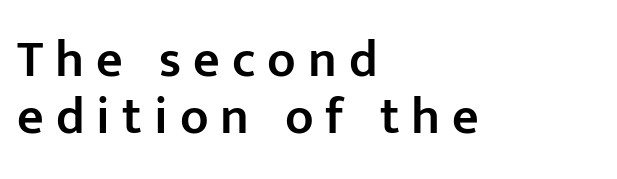
{"serif": "no", "italic": "no", "bold": "semi", "weight": "semibold", "width": "normal", "stroke_contrast": "low", "x_height": "medium", "monospaced": "no", "underline": "no", "align": "left", "line_spacing": "tight", "line_spacing_ratio": 1.1, "letter_spacing": "wide", "letter_spacing_em": 0.23, "glyph_px": 52}
